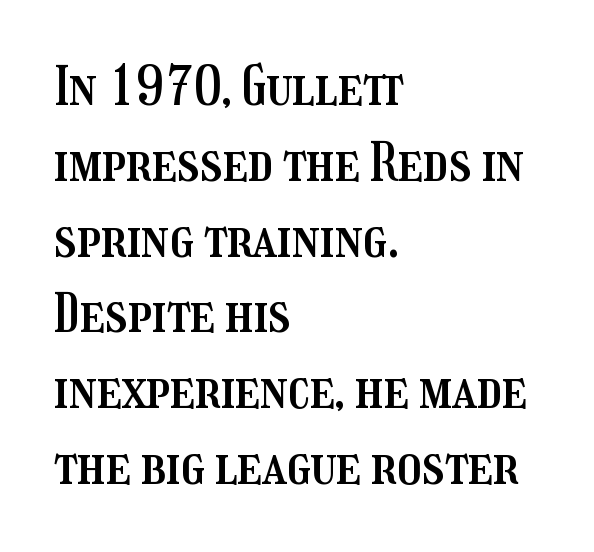
The image shows 53 px condensed type, upright; set left-aligned, normal line spacing (1.43x), normal letter spacing, not underlined; medium stroke contrast and a medium x-height.
